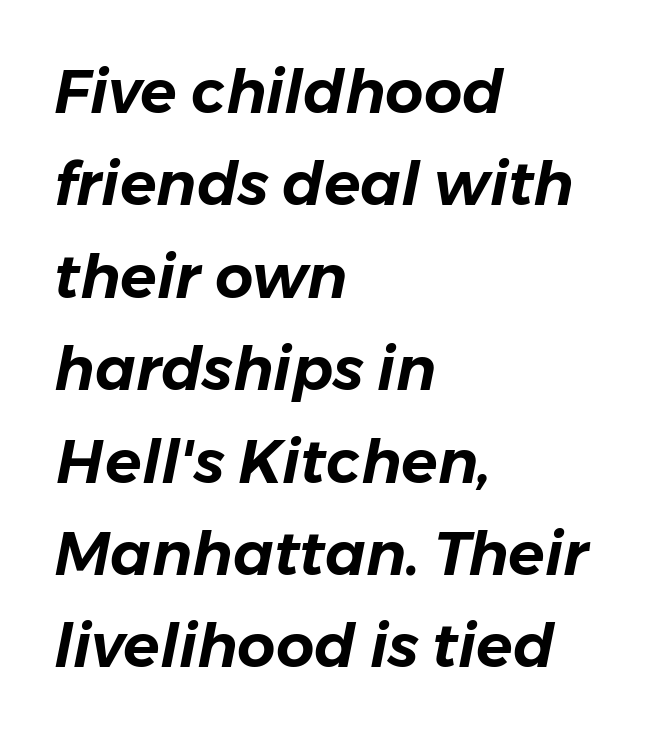
The face used here has a pronounced slope to its letters. The passage is arranged the way most books set body copy — flush left. A typesetter would call this leading conventional body-copy spacing. Nothing unusual about the tracking: characters are spaced as the font intends.
